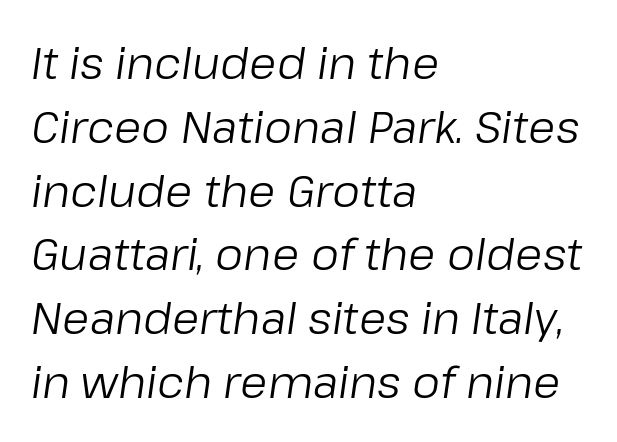
The image shows 44 px regular-weight type, italic (leaning right); set left-aligned, normal line spacing (1.45x), normal letter spacing, not underlined; low stroke contrast and a medium x-height.
